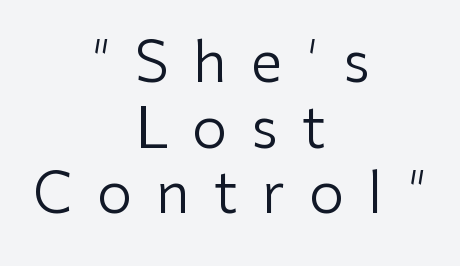
Q: Is the text bold? A: No.
Q: Is the text italic (slanted)? A: No, it is upright.
Q: Is the typeface a serif or a sans-serif typeface? A: Sans-serif.
Q: Is the text underlined? A: No.
Q: How is the paragraph aligned? A: Centered.
Q: Is the spacing between letters normal or unusually wide? A: Unusually wide.
Q: Width (condensed, normal, or wide)? A: Normal.
Q: Stroke contrast? A: Low.
Q: x-height? A: Medium.
Q: Monospaced? A: No.
